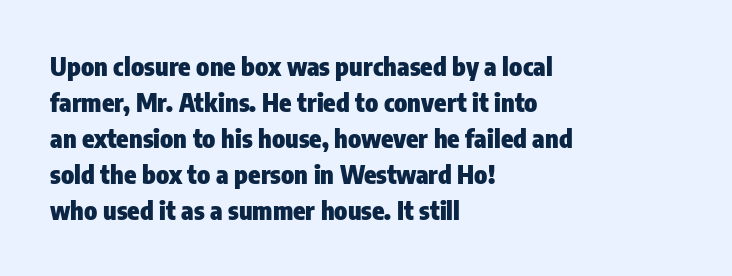
Nope, not italic — everything's standing straight. A normal amount of white space separates one row of letters from the next. Pretty heavy lettering here — definitely bold. Line starts are locked; line ends wander. Tracking here is standard; glyphs follow each other at the usual distance. Decoration check: the copy has no underline.
